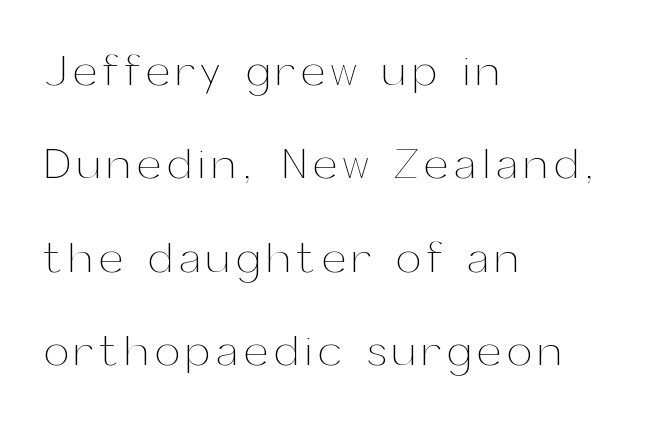
Any mark beneath the type? The region is blank. The lettering holds an erect, upright posture throughout. Spacing verdict: proportional, widths tailored to each character. Whoever set this chose breathing room over compactness in the vertical rhythm. The typesetting does not lean heavy: it is not bold.
